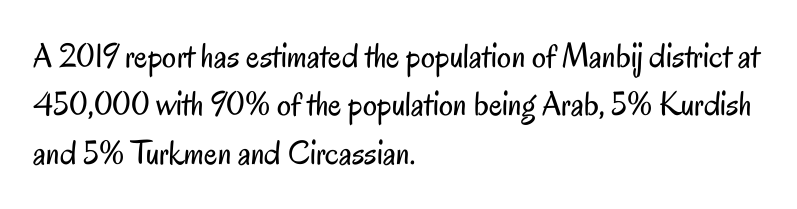
The characters are drawn with everyday or finer stroke widths. The letters advance in unequal steps, a hallmark of proportional type. The glyphs in this specimen are sans serif. This is roman type, the default non-slanted kind.
